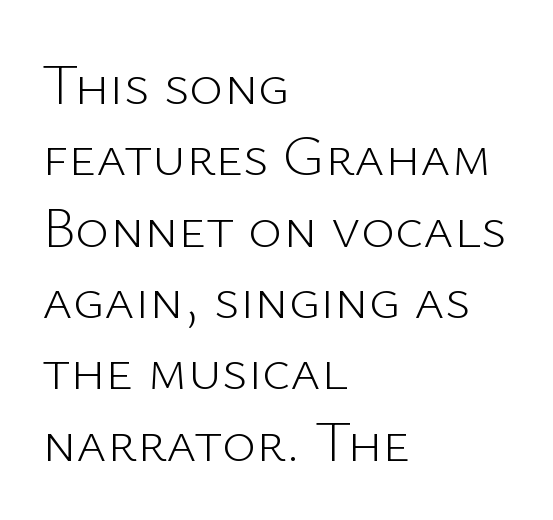
The image shows 58 px light sans-serif type, upright; set left-aligned, line spacing 1.23x, normal letter spacing, not underlined; low stroke contrast and a medium x-height.
